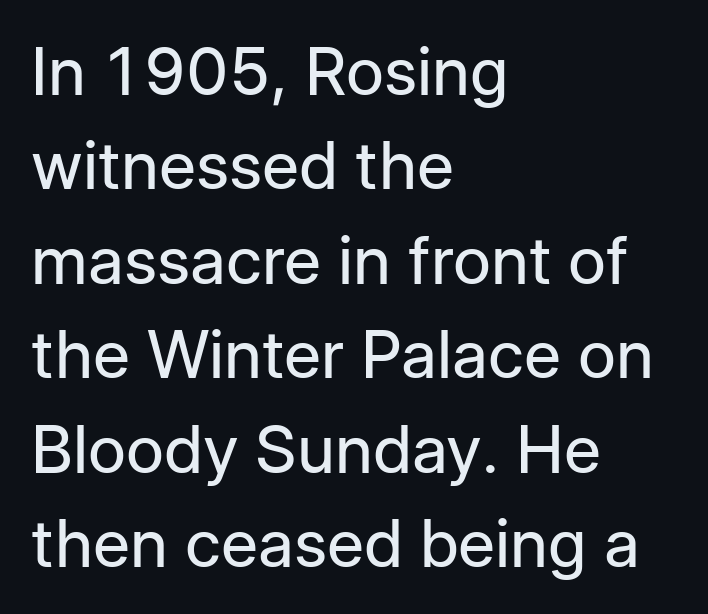
{"serif": "no", "italic": "no", "bold": "no", "weight": "regular", "width": "normal", "stroke_contrast": "low", "x_height": "medium", "monospaced": "no", "underline": "no", "align": "left", "line_spacing": "normal", "line_spacing_ratio": 1.43, "letter_spacing": "normal", "letter_spacing_em": 0.0, "glyph_px": 66}
